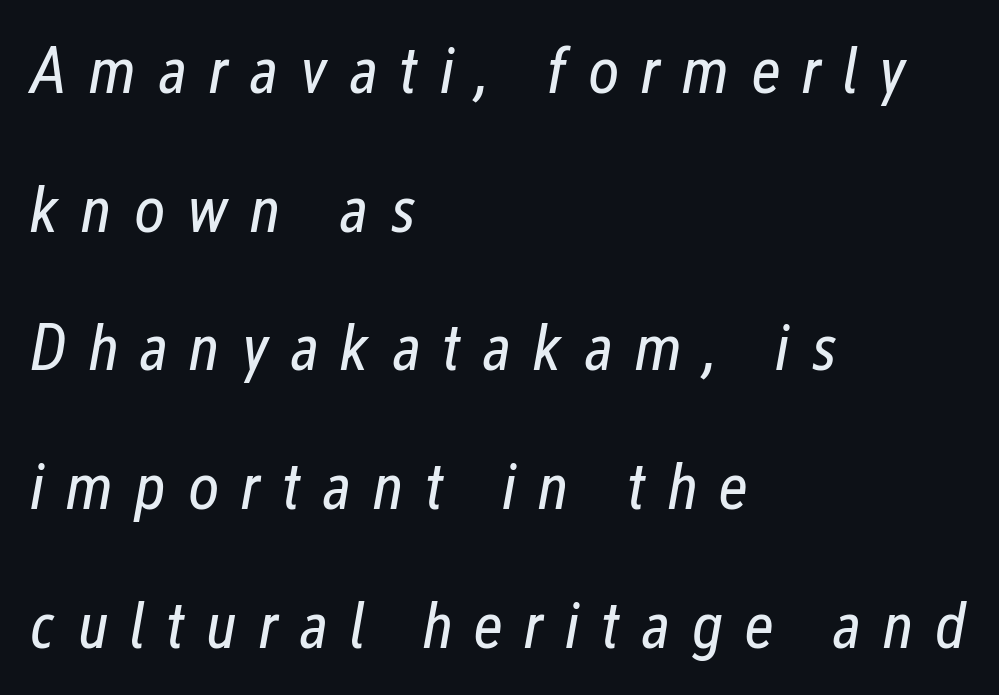
{"italic": "yes", "lean": "right", "slant_degrees": 12, "bold": "no", "weight": "regular", "width": "condensed", "stroke_contrast": "low", "x_height": "medium", "monospaced": "no", "underline": "no", "align": "left", "line_spacing": "loose", "line_spacing_ratio": 2.07, "letter_spacing": "wide", "letter_spacing_em": 0.32, "glyph_px": 67}
